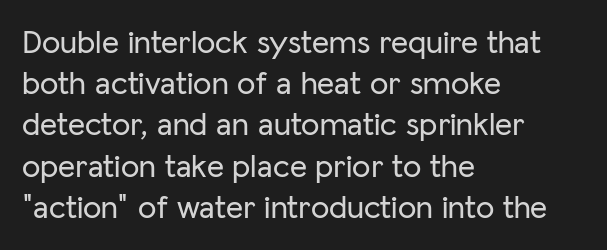
The type is set solid horizontally, with unmodified tracking. Looks like regular typesetting: each glyph gets only the width it needs. One-word summary of the alignment: left. The leading is moderate, giving the passage an even texture. Every character sits straight up, as roman type does.
